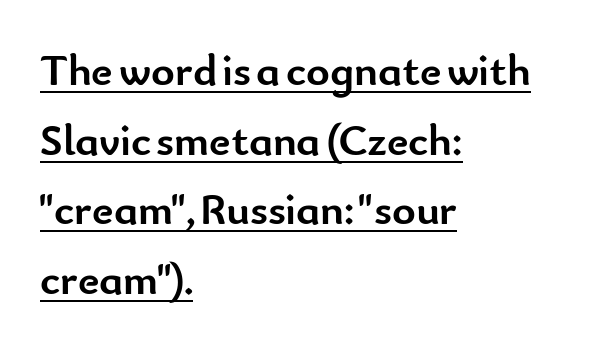
Q: Is the text bold? A: Yes.
Q: Is the text italic (slanted)? A: No, it is upright.
Q: Is the typeface a serif or a sans-serif typeface? A: Sans-serif.
Q: Is the text underlined? A: Yes.
Q: How is the paragraph aligned? A: Left-aligned.
Q: Is the spacing between letters normal or unusually wide? A: Normal.
Q: Is the spacing between lines tight, normal or loose? A: Normal.
Q: Width (condensed, normal, or wide)? A: Normal.
Q: Stroke contrast? A: Low.
Q: x-height? A: Small.
Q: Monospaced? A: No.
